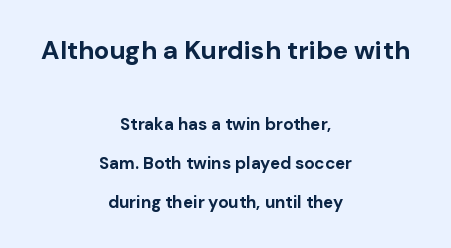
The image shows 26 px bold type, upright; set centered, loose line spacing (2.29x), normal letter spacing, not underlined; the first (top) block is 1.53x larger.
